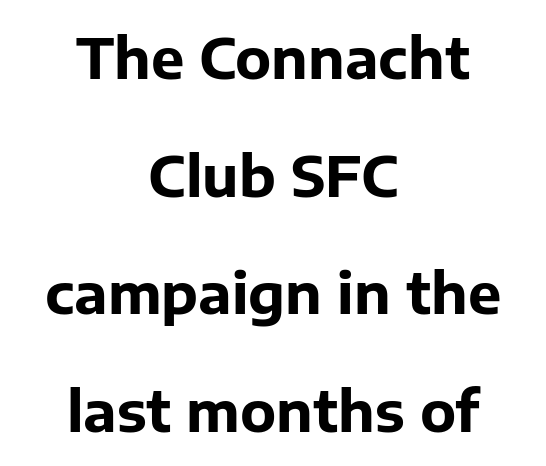
{"serif": "no", "italic": "no", "bold": "yes", "weight": "bold", "width": "normal", "stroke_contrast": "low", "x_height": "medium", "monospaced": "no", "underline": "no", "align": "center", "line_spacing": "loose", "line_spacing_ratio": 2.1, "letter_spacing": "normal", "letter_spacing_em": 0.0, "glyph_px": 56}
